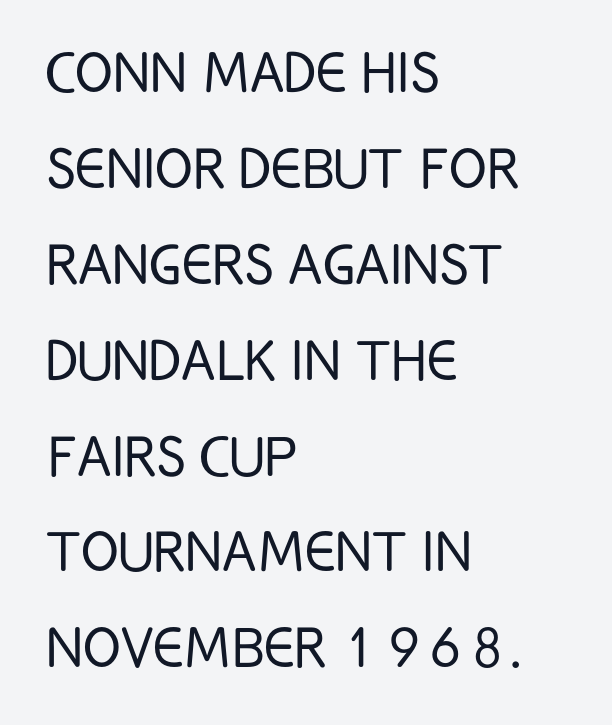
The image shows 70 px light, condensed sans-serif type, upright; set left-aligned, normal line spacing (1.37x), normal letter spacing, not underlined; low stroke contrast and a large x-height.
